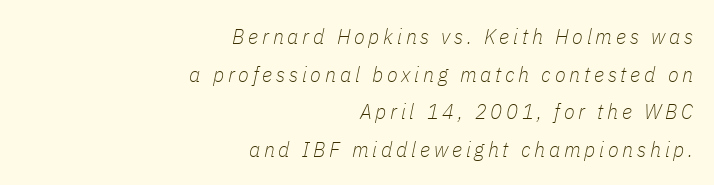
Anything drawn beneath the words? Only blank space. The face looks like a standard text weight, possibly lighter. Is the block centered? No — it sits flush against the right margin. Does the lettering tilt? It does — this is italic.
